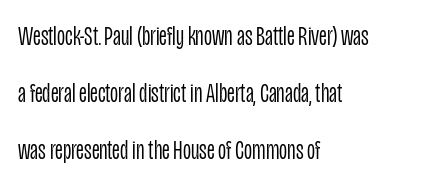
The image shows 28 px light, condensed sans-serif type, upright; set left-aligned, loose line spacing (2.03x), normal letter spacing, not underlined; low stroke contrast and a large x-height.
